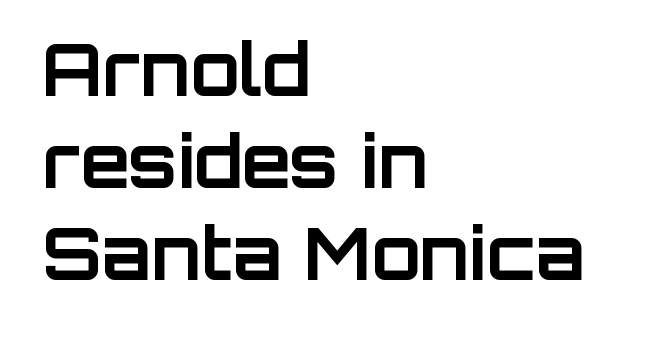
The image shows 72 px bold sans-serif type, upright; set left-aligned, normal line spacing (1.28x), normal letter spacing, not underlined; low stroke contrast and a large x-height.
